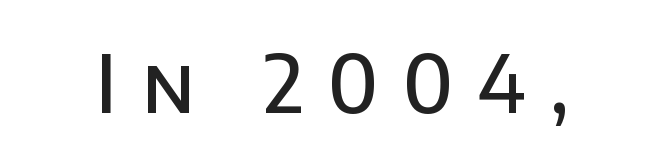
The image shows 79 px semibold sans-serif type, upright; set unusually wide letter spacing (+0.31 em), not underlined; low stroke contrast and a large x-height.
